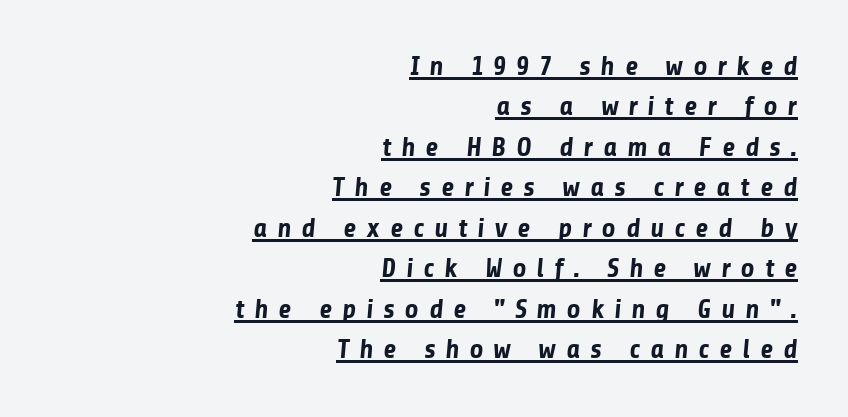
The image shows 27 px bold type; set right-aligned, normal line spacing (1.5x), unusually wide letter spacing (+0.37 em), underlined.
